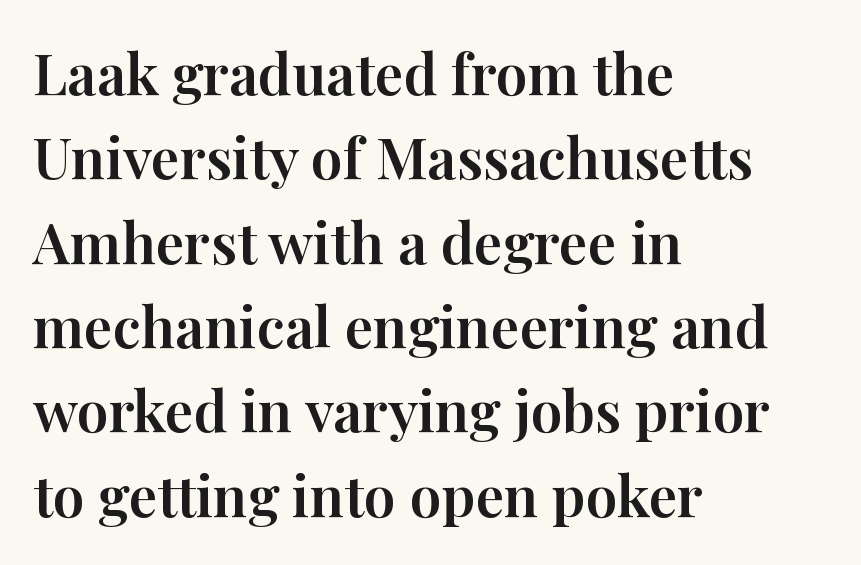
{"serif": "yes", "italic": "no", "width": "normal", "stroke_contrast": "high", "x_height": "medium", "monospaced": "no", "underline": "no", "align": "left", "line_spacing": "normal", "line_spacing_ratio": 1.48, "letter_spacing": "normal", "letter_spacing_em": 0.0, "glyph_px": 57}
